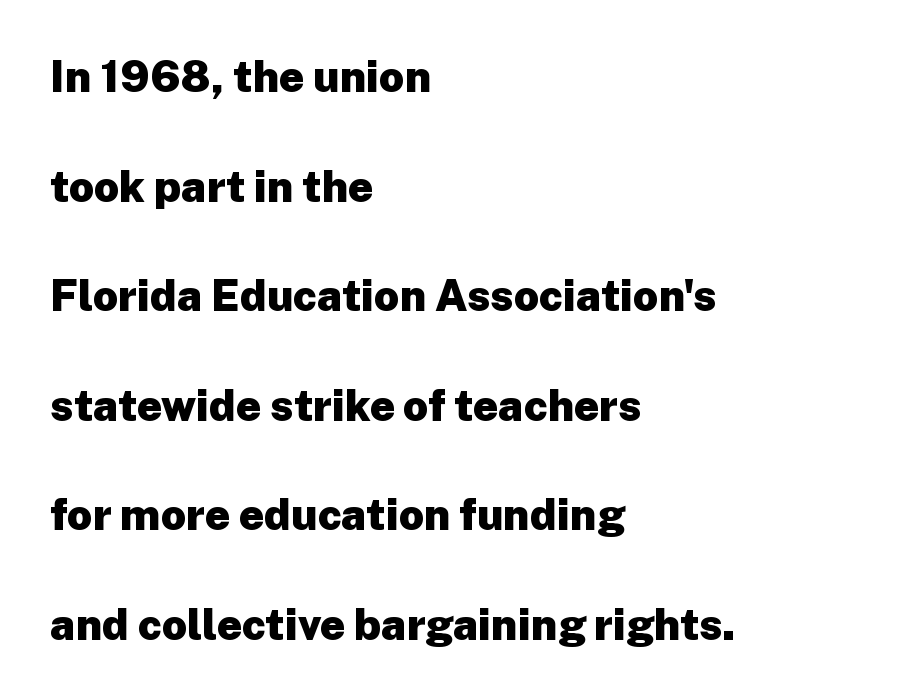
Q: Is the text bold? A: Yes.
Q: Is the text italic (slanted)? A: No, it is upright.
Q: Is the typeface a serif or a sans-serif typeface? A: Sans-serif.
Q: Is the text underlined? A: No.
Q: How is the paragraph aligned? A: Left-aligned.
Q: Is the spacing between letters normal or unusually wide? A: Normal.
Q: Is the spacing between lines tight, normal or loose? A: Loose.
Q: Width (condensed, normal, or wide)? A: Normal.
Q: Stroke contrast? A: Low.
Q: x-height? A: Medium.
Q: Monospaced? A: No.
